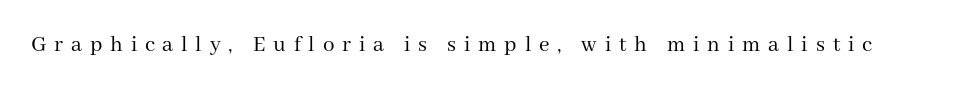
{"italic": "no", "bold": "no", "underline": "no", "letter_spacing": "wide", "letter_spacing_em": 0.34, "glyph_px": 23}
